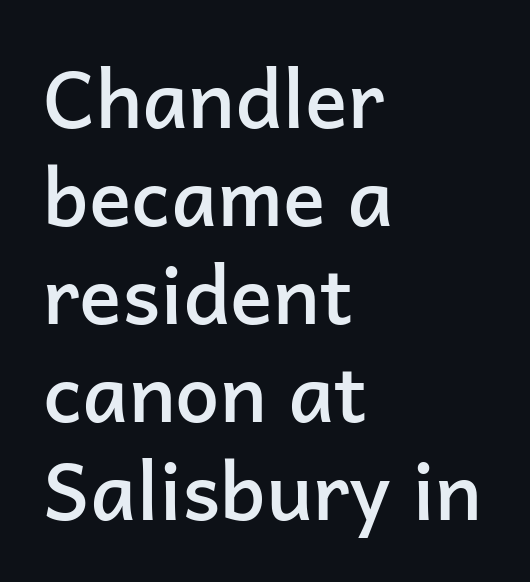
Unlike italic type, these characters show no tilt at all. A student would call this left alignment; a typographer would say flush left, rag right. Nobody touched the tracking dial on this one. The font family rendered here belongs to the sans-serif group. A fair bit of extra ink — the face is semibold, not bold.
